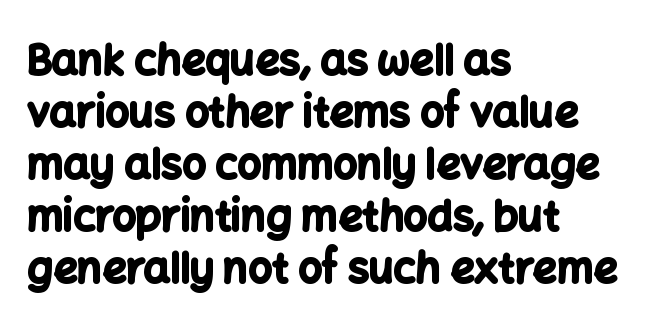
The image shows 42 px bold sans-serif type, upright; set left-aligned, line spacing 1.24x, normal letter spacing, not underlined; low stroke contrast and a medium x-height.
